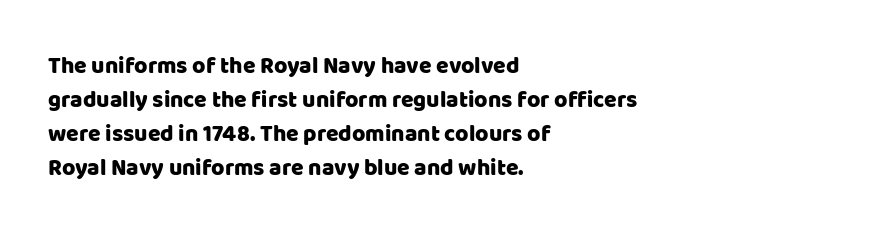
{"italic": "no", "underline": "no", "align": "left", "line_spacing": "normal", "line_spacing_ratio": 1.48, "letter_spacing": "normal", "letter_spacing_em": 0.0, "glyph_px": 23}
